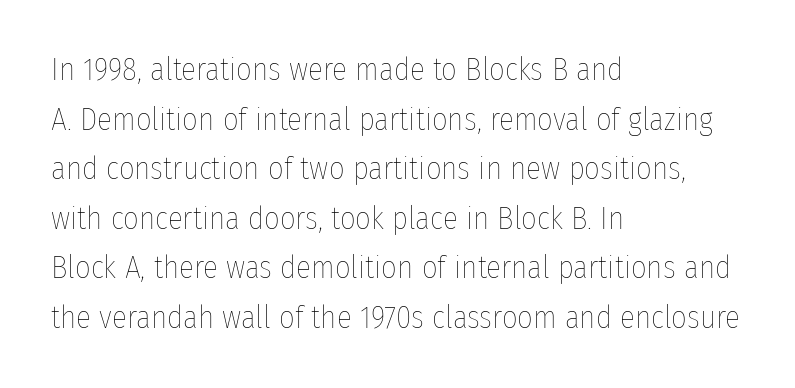
A student would call this left alignment; a typographer would say flush left, rag right. The gaps between neighbouring characters are ordinary and unremarkable. Italic? Not at all — the glyphs are vertical. The gap between lines stays unmarked.
